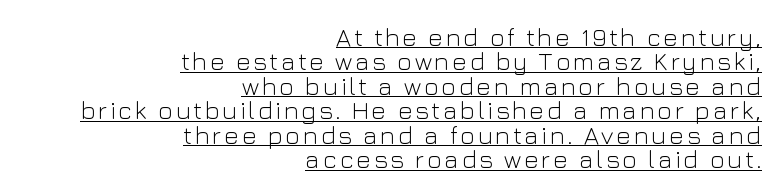
The image shows 25 px text type, upright; set right-aligned, tight line spacing (0.98x), underlined.
